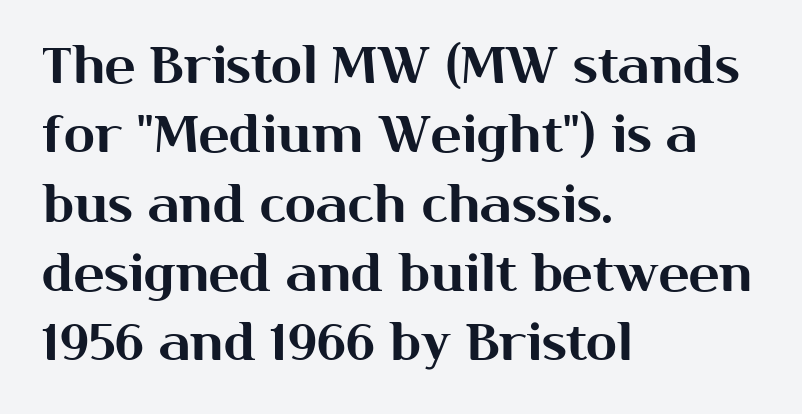
Q: Is the text italic (slanted)? A: No, it is upright.
Q: Is the typeface a serif or a sans-serif typeface? A: Sans-serif.
Q: Is the text underlined? A: No.
Q: How is the paragraph aligned? A: Left-aligned.
Q: Is the spacing between letters normal or unusually wide? A: Normal.
Q: Is the spacing between lines tight, normal or loose? A: Normal.
Q: Width (condensed, normal, or wide)? A: Normal.
Q: Stroke contrast? A: Medium.
Q: x-height? A: Medium.
Q: Monospaced? A: No.
